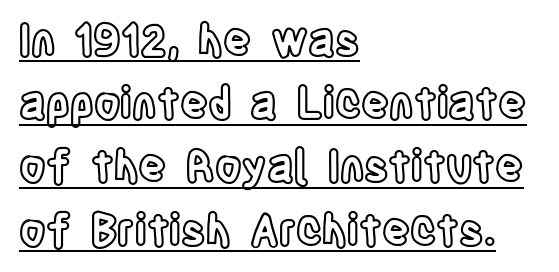
{"italic": "no", "width": "condensed", "x_height": "large", "monospaced": "no", "underline": "yes", "align": "left", "line_spacing": "normal", "line_spacing_ratio": 1.47, "letter_spacing": "normal", "letter_spacing_em": 0.0, "glyph_px": 43}
